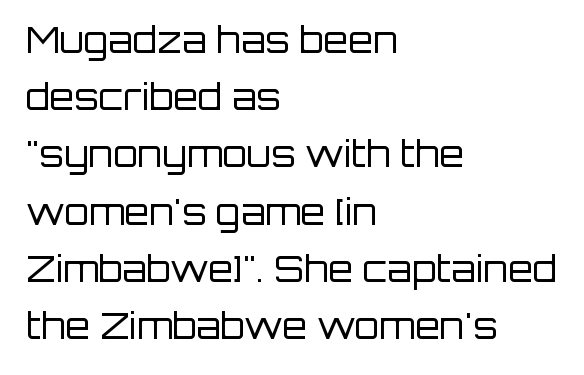
Glance below the letters and you will spot only blank space. A normal amount of white space separates one row of letters from the next. I'd call this a sans setting — the letters go barefoot. Inter-character spacing is left at the font's built-in metrics. The lettering stays uniformly vertical, giving the passage a roman look. Each letter keeps its own natural width here, so spacing adapts to shape.
